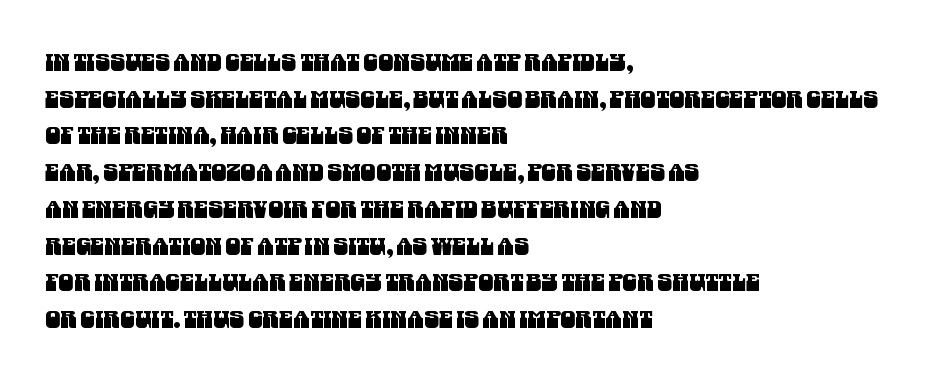
The image shows 24 px text type; set left-aligned, normal line spacing (1.53x), normal letter spacing, not underlined.
